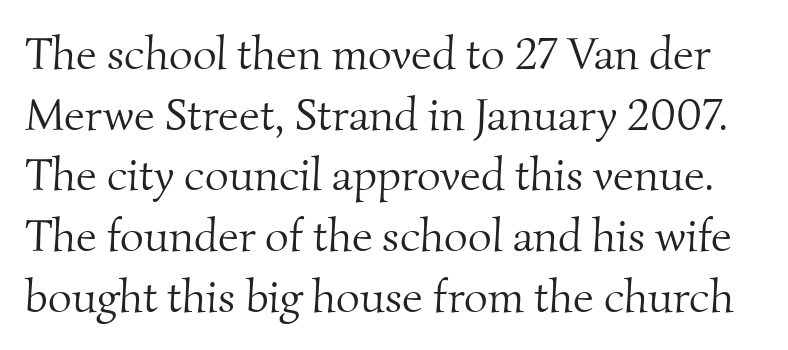
Q: Is the text bold? A: No.
Q: Is the typeface a serif or a sans-serif typeface? A: Serif.
Q: Is the text underlined? A: No.
Q: Is the spacing between letters normal or unusually wide? A: Normal.
Q: Is the spacing between lines tight, normal or loose? A: Normal.
Q: Width (condensed, normal, or wide)? A: Normal.
Q: Stroke contrast? A: Medium.
Q: x-height? A: Small.
Q: Monospaced? A: No.
